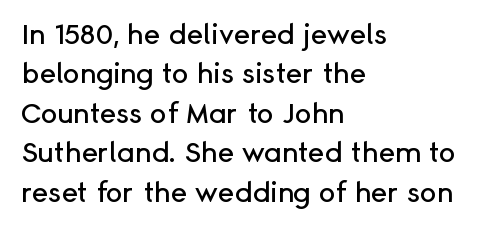
The line texture is even and compact thanks to regular tracking. Note the varied advance widths — an 'i' is clearly narrower than an 'm'. The foot of each line stays bare and open. Serifs: no, the terminals of the letterforms are clean. Compared with typical paragraphs, the rows here are spaced about the same.
